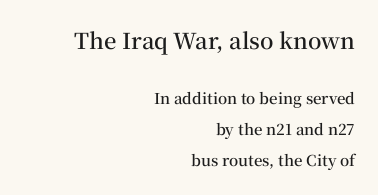
Q: Is the text bold? A: Semi-bold.
Q: Is the text italic (slanted)? A: No, it is upright.
Q: Is the text underlined? A: No.
Q: How is the paragraph aligned? A: Right-aligned.
Q: Is the spacing between letters normal or unusually wide? A: Normal.
Q: Is the spacing between lines tight, normal or loose? A: Loose.
Q: Which block of text is set in a larger size, the first (top) or the second (bottom)? A: The first (top) one.
